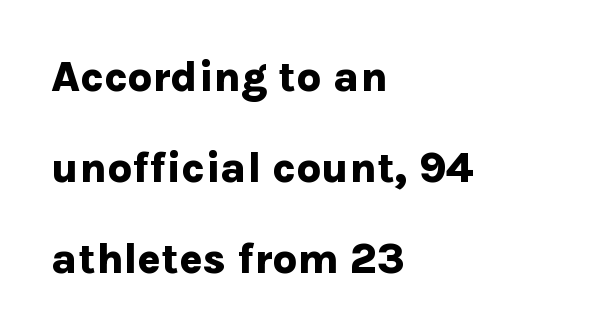
The image shows 43 px bold sans-serif type, upright; set left-aligned, loose line spacing (2.12x), normal letter spacing, not underlined; low stroke contrast and a medium x-height.
